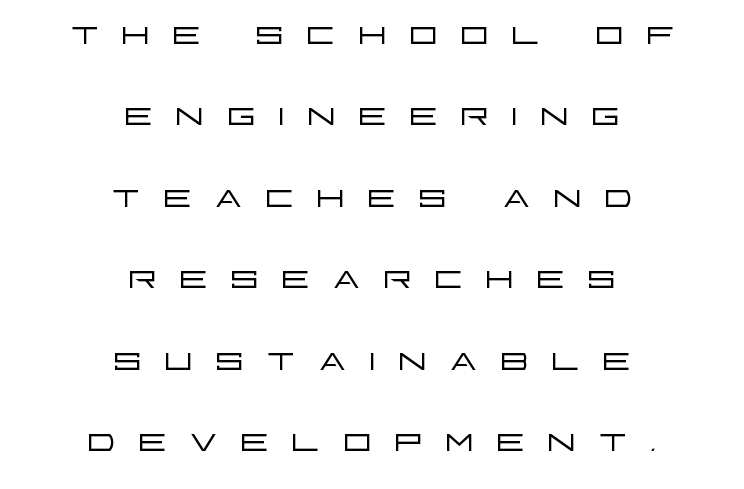
Q: Is the text bold? A: No.
Q: Is the text italic (slanted)? A: No, it is upright.
Q: Is the typeface a serif or a sans-serif typeface? A: Sans-serif.
Q: Is the text underlined? A: No.
Q: How is the paragraph aligned? A: Centered.
Q: Is the spacing between letters normal or unusually wide? A: Unusually wide.
Q: Width (condensed, normal, or wide)? A: Wide.
Q: Stroke contrast? A: Low.
Q: x-height? A: Large.
Q: Monospaced? A: No.
